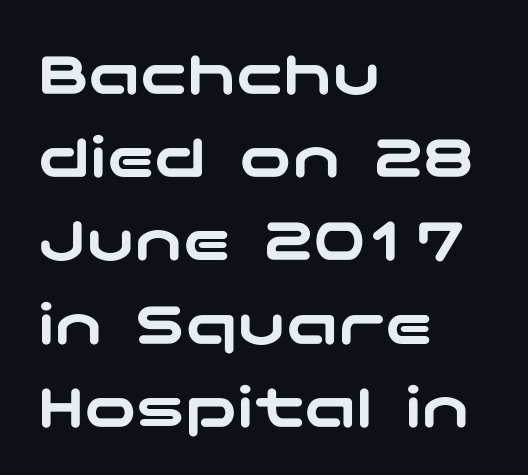
{"serif": "no", "italic": "no", "width": "wide", "stroke_contrast": "low", "x_height": "medium", "underline": "no", "align": "left", "line_spacing": "normal", "line_spacing_ratio": 1.28, "letter_spacing": "normal", "letter_spacing_em": 0.0, "glyph_px": 65}
